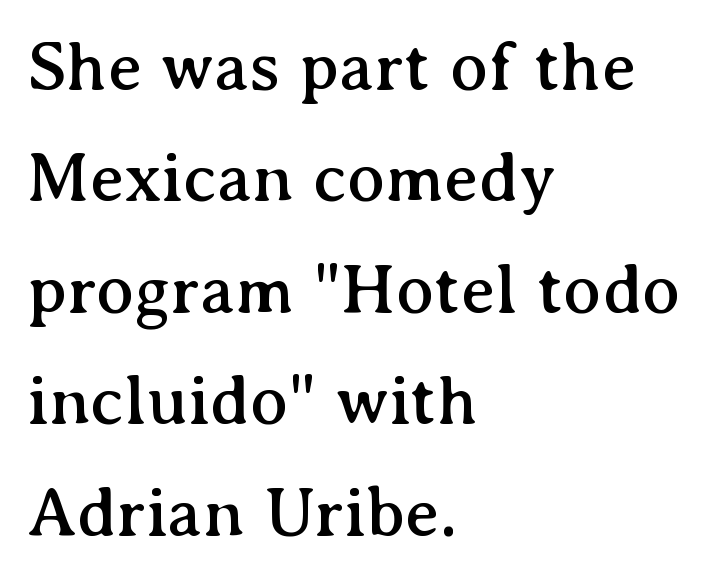
The image shows 71 px serif type, upright; set left-aligned, normal line spacing (1.57x), normal letter spacing, not underlined; medium stroke contrast and a medium x-height.
